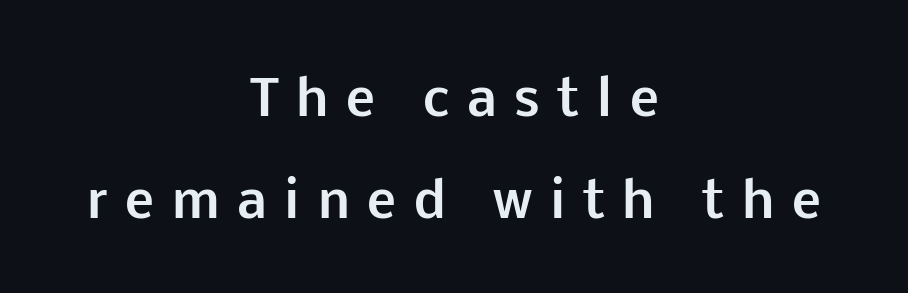
Proportional: the letters do not fall into vertical columns. Decoration check: the copy has no underline. Quick note: interline space is abundant. Caption: expanded tracking, letters set apart. The type family on display is of the sans-serif kind.
